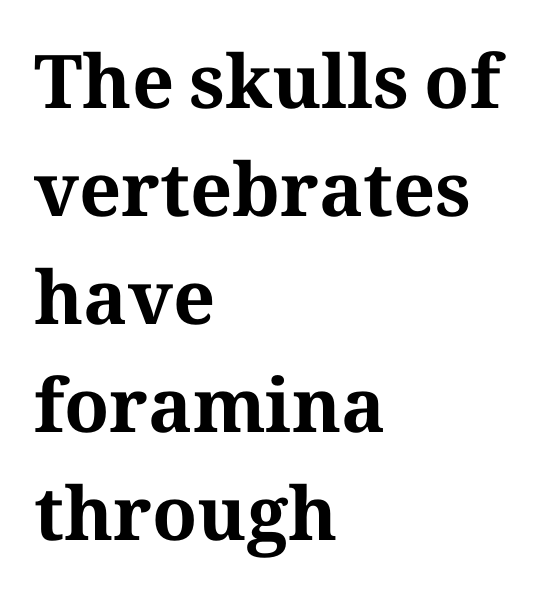
Each line starts at the same left margin while the right side varies. The specimen omits any rule beneath the text block's lines. These lines are rendered in a variable-pitch font. What stands out about the letter spacing? Nothing — it is the standard amount. Regarding leading, the lines here are spaced in the standard way. This is roman type, the default non-slanted kind.
